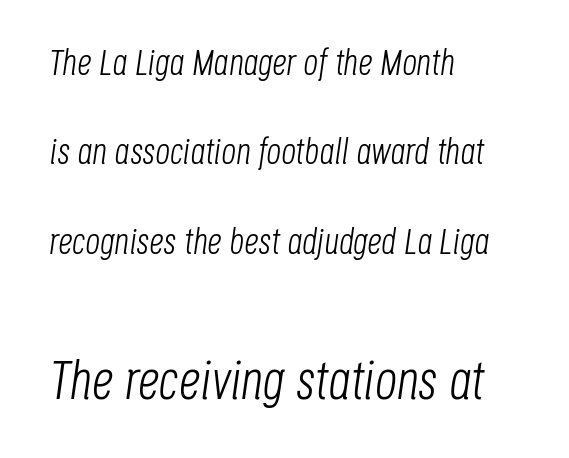
The image shows 54 px light, condensed type, italic (leaning right); set left-aligned, loose line spacing (2.48x), normal letter spacing, not underlined; the second (bottom) block is 1.5x larger; low stroke contrast and a large x-height.
